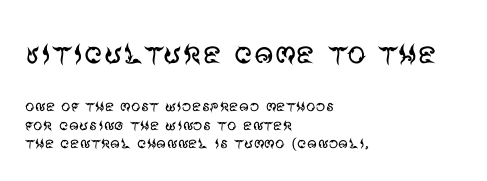
{"serif": "no", "italic": "no", "bold": "no", "weight": "regular", "width": "normal", "stroke_contrast": "medium", "x_height": "large", "monospaced": "no", "underline": "no", "align": "left", "line_spacing": "tight", "line_spacing_ratio": 0.97, "letter_spacing": "normal", "letter_spacing_em": 0.0, "larger_block": "first", "size_ratio": 2.0, "glyph_px": 38}
